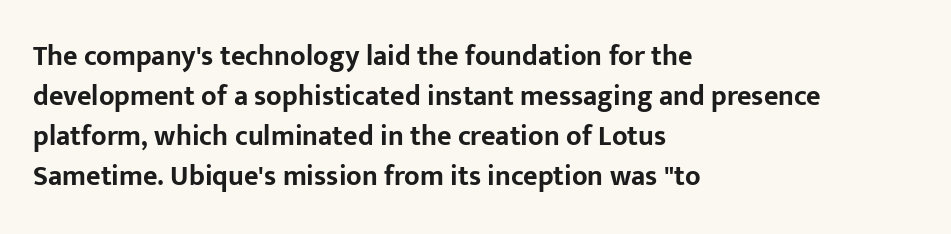
The space beneath each line is pristine and unruled. Layout note: lines flush left. How would I describe the line gaps? Plain and ordinary. The letters advance in unequal steps, a hallmark of proportional type. Is the type bold? Yes — the strokes are clearly thick and heavy.
